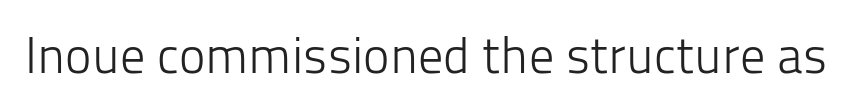
Q: Is the text bold? A: No.
Q: Is the text italic (slanted)? A: No, it is upright.
Q: Is the typeface a serif or a sans-serif typeface? A: Sans-serif.
Q: Is the text underlined? A: No.
Q: Is the spacing between letters normal or unusually wide? A: Normal.
Q: Width (condensed, normal, or wide)? A: Normal.
Q: Stroke contrast? A: Low.
Q: x-height? A: Medium.
Q: Monospaced? A: No.
